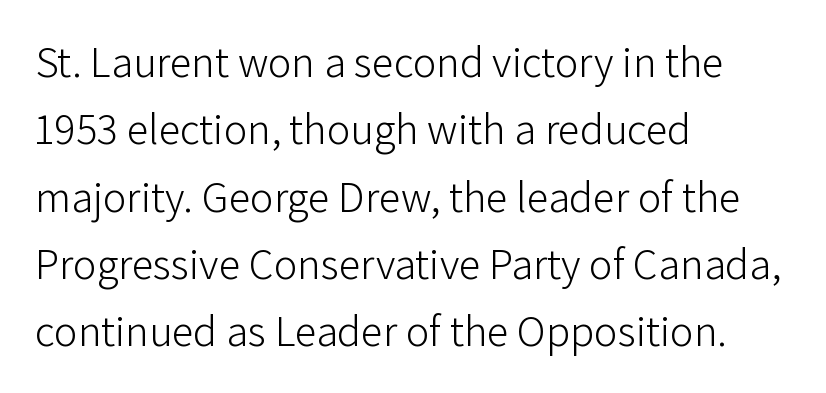
Tall strokes in this sample are plumb rather than angled. Teacher's note: observe the even left margin — that is flush-left alignment. Nobody touched the tracking dial on this one. The weight would be labelled regular, book, light, or lighter still. Here the designer chose a conventional face with non-uniform glyph widths. This rendering features lettering with no underline.
